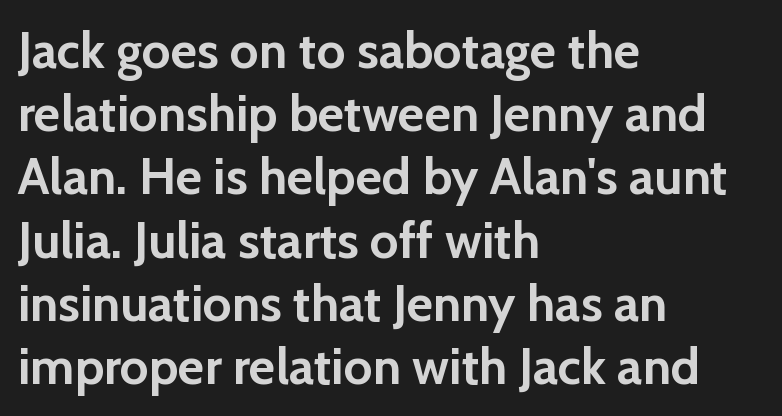
Nobody touched the tracking dial on this one. The paragraph shown leans on its left margin. The characters display no serif detailing; their extremities are plain. This sample has the flowing, uneven cadence of proportional lettering. These lines carry a lot of weight — the face is fully bold.
